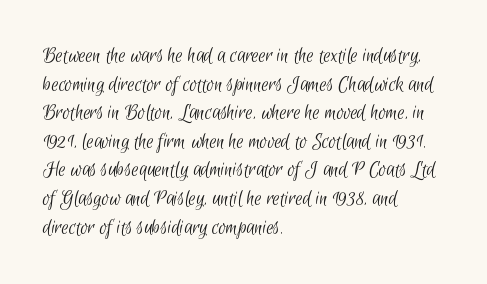
The image shows 22 px text type; set left-aligned, normal line spacing (1.3x), normal letter spacing, not underlined.
